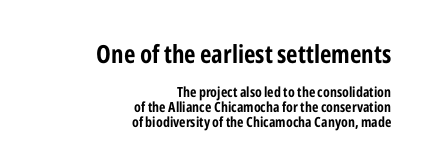
Q: Is the text bold? A: Yes.
Q: Is the text italic (slanted)? A: No, it is upright.
Q: Is the text underlined? A: No.
Q: How is the paragraph aligned? A: Right-aligned.
Q: Is the spacing between letters normal or unusually wide? A: Normal.
Q: Is the spacing between lines tight, normal or loose? A: Tight.
Q: Which block of text is set in a larger size, the first (top) or the second (bottom)? A: The first (top) one.
